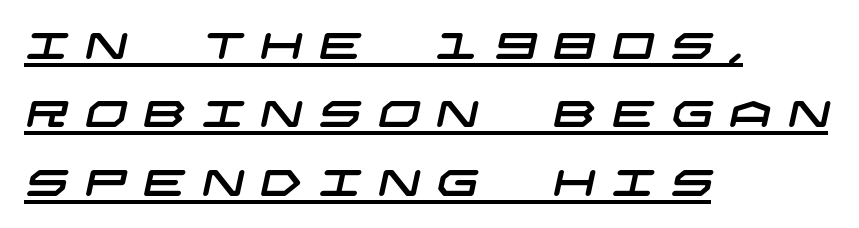
Q: Is the typeface a serif or a sans-serif typeface? A: Sans-serif.
Q: Is the text underlined? A: Yes.
Q: How is the paragraph aligned? A: Left-aligned.
Q: Is the spacing between letters normal or unusually wide? A: Unusually wide.
Q: Width (condensed, normal, or wide)? A: Wide.
Q: Stroke contrast? A: Low.
Q: x-height? A: Large.
